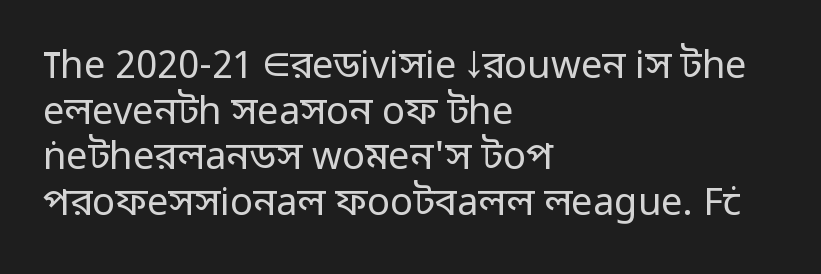
{"serif": "no", "italic": "no", "bold": "no", "weight": "regular", "width": "normal", "stroke_contrast": "low", "x_height": "medium", "monospaced": "no", "underline": "no", "align": "left", "line_spacing_ratio": 1.2, "letter_spacing": "normal", "letter_spacing_em": 0.0, "glyph_px": 38}
